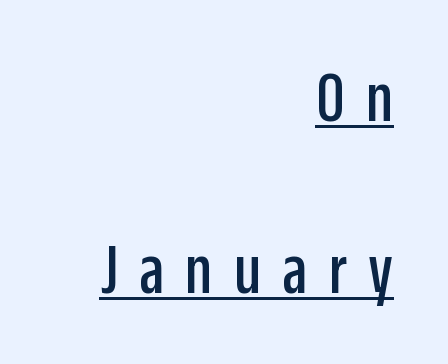
{"serif": "no", "italic": "no", "width": "condensed", "stroke_contrast": "low", "x_height": "large", "monospaced": "no", "underline": "yes", "align": "right", "line_spacing": "loose", "line_spacing_ratio": 2.36, "letter_spacing": "wide", "letter_spacing_em": 0.29, "glyph_px": 73}
